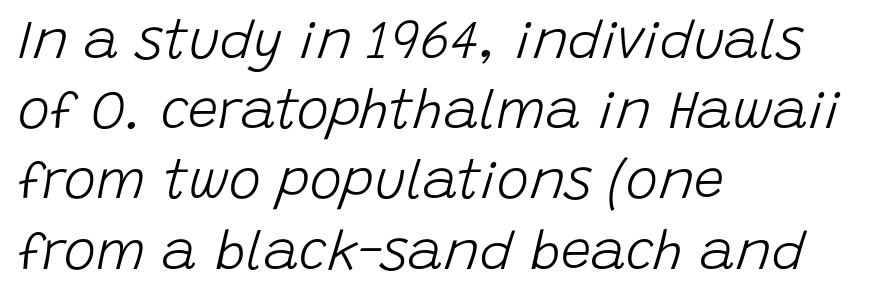
The image shows 54 px light type, italic (leaning right); set left-aligned, normal line spacing (1.3x), normal letter spacing, not underlined; low stroke contrast and a large x-height.
